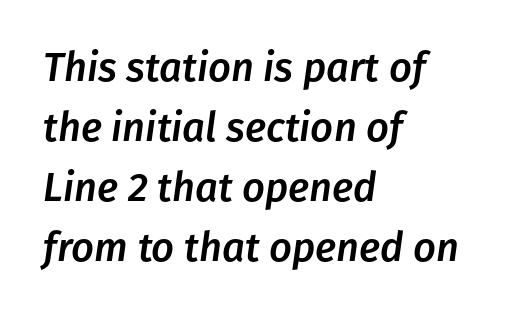
The image shows 40 px text type, italic (leaning right); set left-aligned, normal line spacing (1.5x), normal letter spacing, not underlined; low stroke contrast and a medium x-height.
